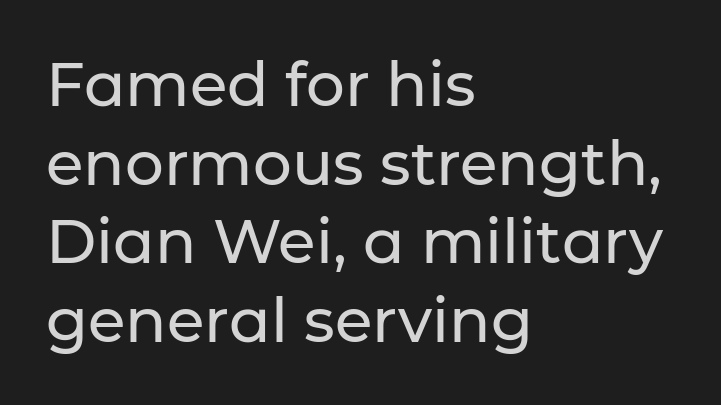
The image shows 61 px sans-serif type, upright; set left-aligned, normal line spacing (1.29x), normal letter spacing, not underlined; low stroke contrast and a medium x-height.
